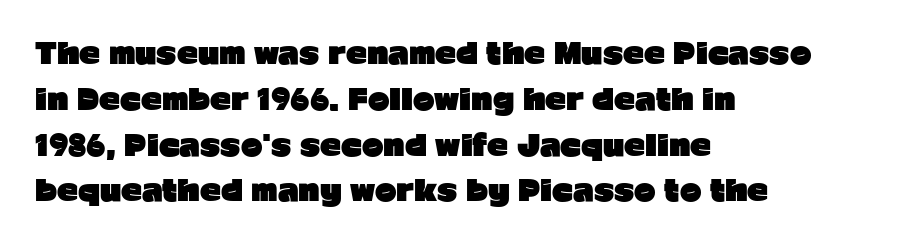
The passage shown is typeset with a sans-serif family. The space directly below the letters is spotless. This sample is left-justified, so line endings fall wherever the words run out. The lettering stays uniformly vertical, giving the passage a roman look. Think of a printed novel: that variable character pitch is what you see here. The passage shown has conventional tracking throughout.
